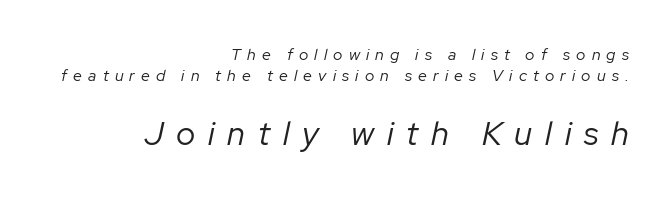
The image shows 33 px regular-weight type, italic (leaning right); set right-aligned, normal line spacing (1.31x), unusually wide letter spacing (+0.39 em), not underlined; the second (bottom) block is 2.06x larger; low stroke contrast and a medium x-height.
